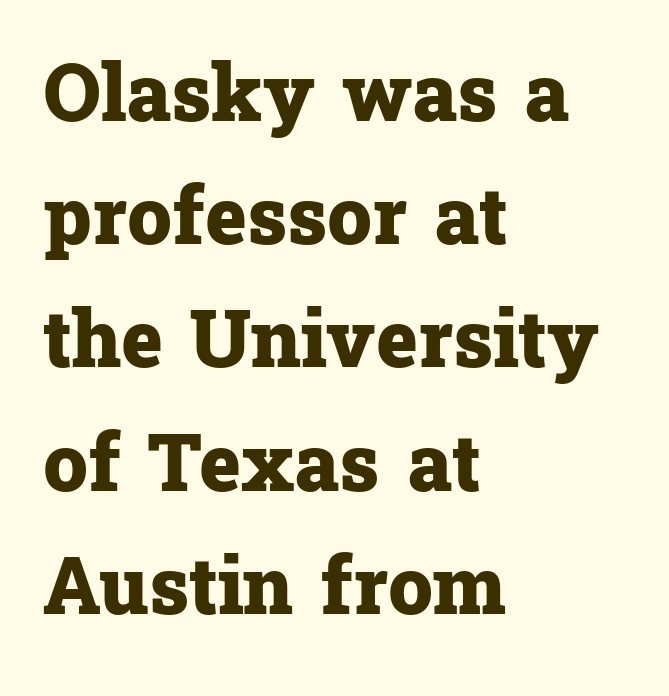
The space directly below the letters is spotless. Alignment: flush left. Students, observe: this is what conventionally led text looks like. The text was rendered using a seriffed face with decorative stroke endings. What weight is shown? A full bold with thick strokes.
